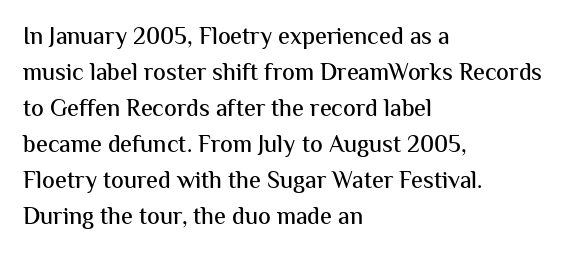
The image shows 24 px text type, upright; set left-aligned, normal line spacing (1.5x), normal letter spacing, not underlined.
